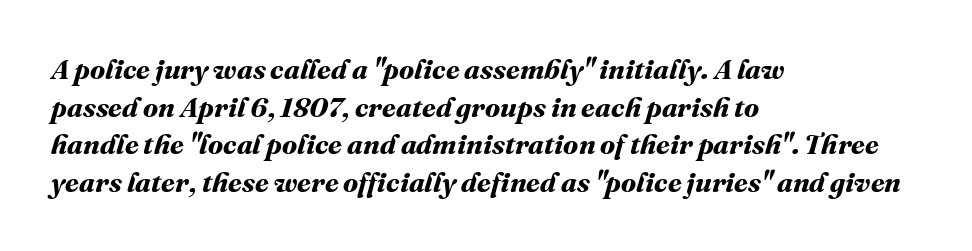
The image shows 28 px bold type; set left-aligned, normal line spacing (1.34x), normal letter spacing, not underlined; medium stroke contrast and a medium x-height.
